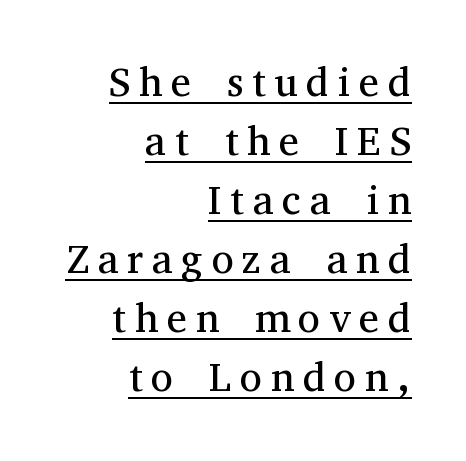
The space between consecutive lines is moderate. Style check: upright. You could only call the tracking loose — the letters float apart. In CSS terms this would be text-align: right. In designer terms, the underline attribute is active on this setting. The face looks like a standard text weight, possibly lighter.
